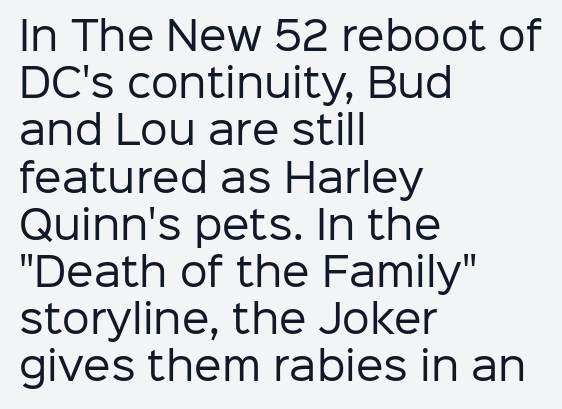
{"serif": "no", "italic": "no", "bold": "no", "weight": "regular", "width": "normal", "stroke_contrast": "low", "x_height": "medium", "monospaced": "no", "underline": "no", "align": "left", "line_spacing_ratio": 1.21, "letter_spacing": "normal", "letter_spacing_em": 0.0, "glyph_px": 39}
